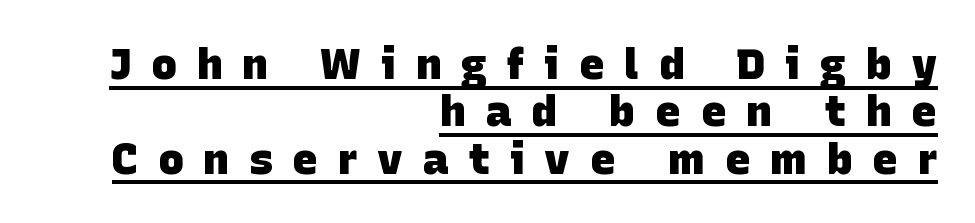
Notice how a bar underscores the lettering throughout. Glyph-to-glyph distance is far greater than everyday printed text. The passage shown is emphatically bold. Reading down the block, your eye finds every line finishing at a fixed right position.
